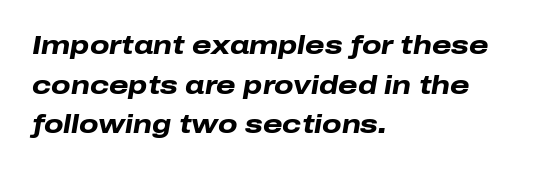
{"italic": "yes", "lean": "right", "slant_degrees": 10, "bold": "yes", "underline": "no", "align": "left", "line_spacing": "normal", "line_spacing_ratio": 1.59, "letter_spacing": "normal", "letter_spacing_em": 0.0, "glyph_px": 25}
